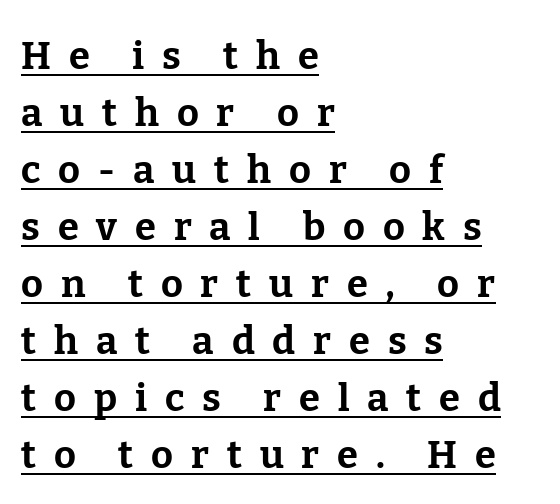
Posture: upright roman. Underline: present. These lines are set flush left with a ragged right edge. Regarding leading, the lines here are spaced in the standard way. Does extra space separate the letters? Yes, quite a lot of it.
